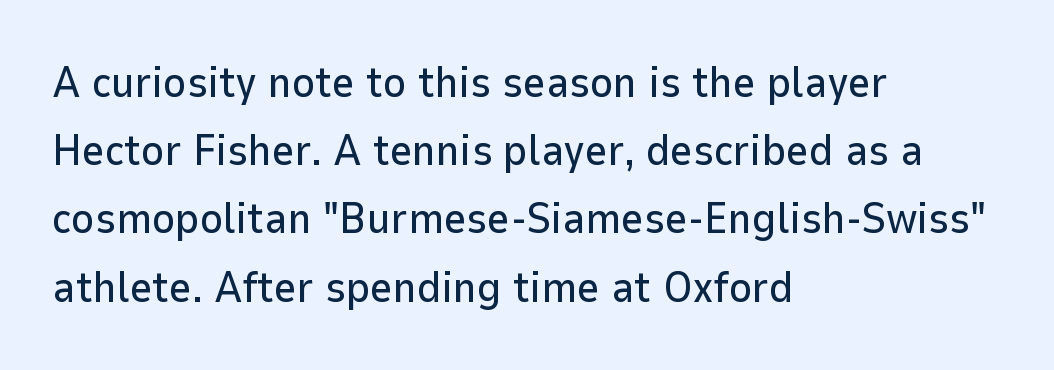
This rendering leaves character spacing at its baseline value. Is this a fixed-width face? No — the glyphs have proportional, varying widths. Designer's note — italics off, roman on. The setting favours the left margin, as ordinary paragraphs usually do. The rows are spaced the way most documents space them. The glyphs are unaccompanied by any horizontal stroke below them.
